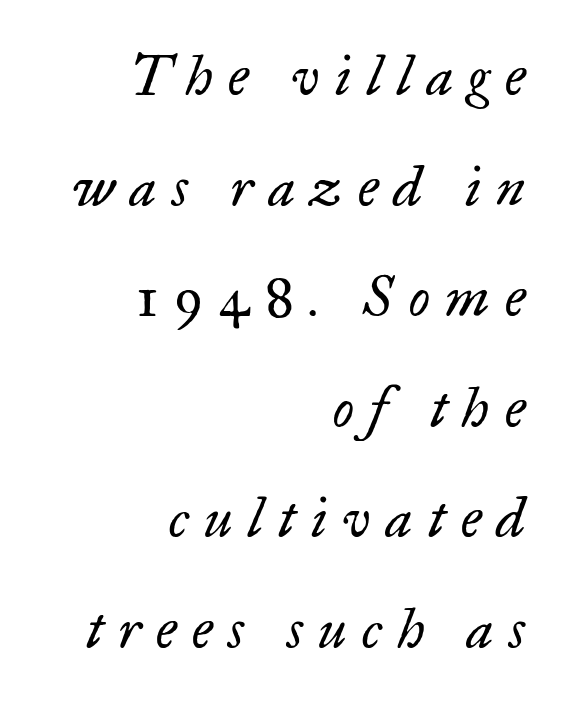
The cut favours lightness, reaching ordinary text weight at its darkest. There is plenty of visible air inserted between adjacent glyphs. Bare-footed words on every line. Note the varied advance widths — an 'i' is clearly narrower than an 'm'. If you measured baseline to baseline, you'd find a long distance.
